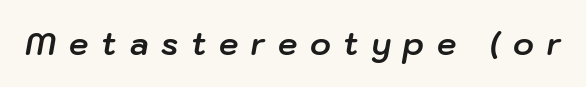
Inter-character spacing is expanded well beyond the font's built-in metrics. It's the slanting kind of type. Looks like regular typesetting: each glyph gets only the width it needs. The font is running at its bold setting.
